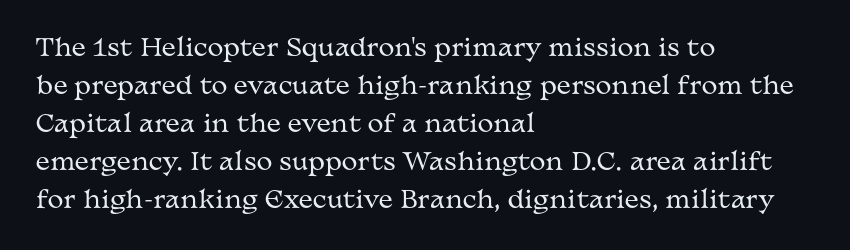
Q: Is the text bold? A: No.
Q: Is the text italic (slanted)? A: No, it is upright.
Q: Is the text underlined? A: No.
Q: How is the paragraph aligned? A: Left-aligned.
Q: Is the spacing between letters normal or unusually wide? A: Normal.
Q: Is the spacing between lines tight, normal or loose? A: Normal.
